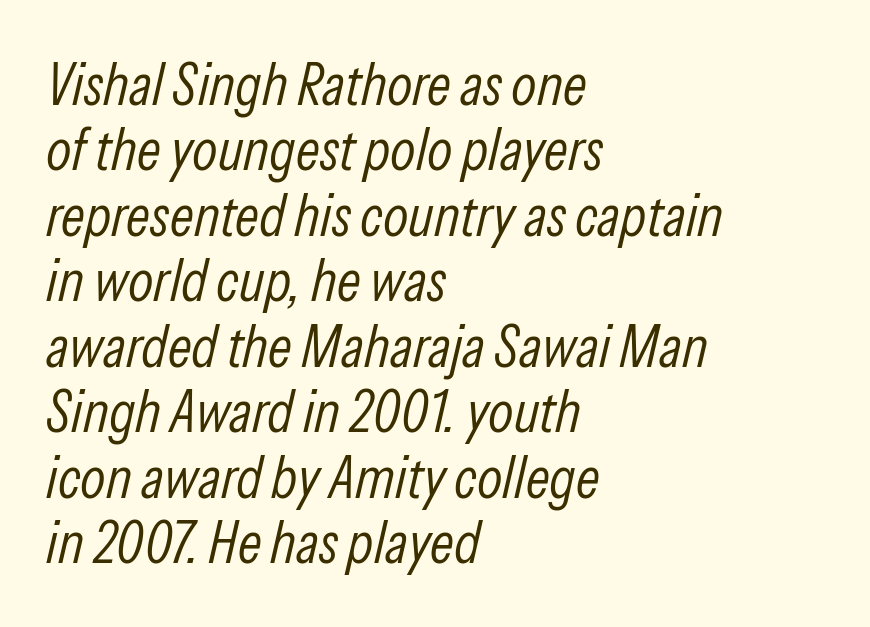
Q: Is the text bold? A: No.
Q: Is the text italic (slanted)? A: Yes, it leans right by about 13 degrees.
Q: Is the text underlined? A: No.
Q: How is the paragraph aligned? A: Left-aligned.
Q: Is the spacing between letters normal or unusually wide? A: Normal.
Q: Is the spacing between lines tight, normal or loose? A: Tight.
Q: Width (condensed, normal, or wide)? A: Condensed.
Q: Stroke contrast? A: Low.
Q: x-height? A: Medium.
Q: Monospaced? A: No.
